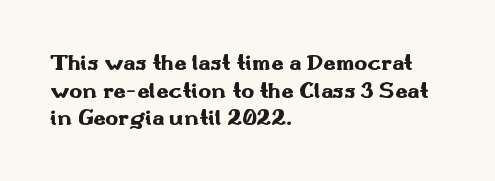
{"italic": "no", "bold": "yes", "underline": "no", "align": "left", "line_spacing": "normal", "line_spacing_ratio": 1.26, "letter_spacing": "normal", "letter_spacing_em": 0.0, "glyph_px": 22}
